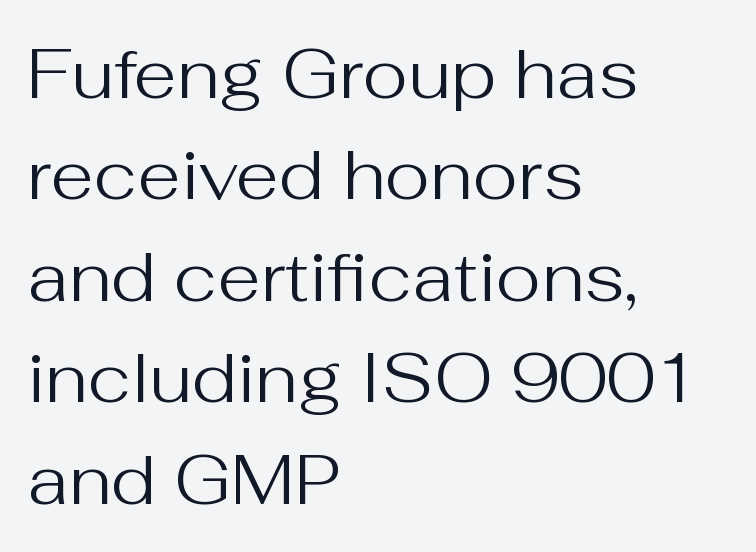
{"serif": "no", "italic": "no", "bold": "no", "weight": "regular", "width": "normal", "stroke_contrast": "medium", "x_height": "medium", "monospaced": "no", "underline": "no", "align": "left", "line_spacing": "normal", "line_spacing_ratio": 1.45, "letter_spacing": "normal", "letter_spacing_em": 0.0, "glyph_px": 70}
